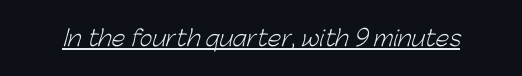
Q: Is the text bold? A: No.
Q: Is the text underlined? A: Yes.
Q: Is the spacing between letters normal or unusually wide? A: Normal.
